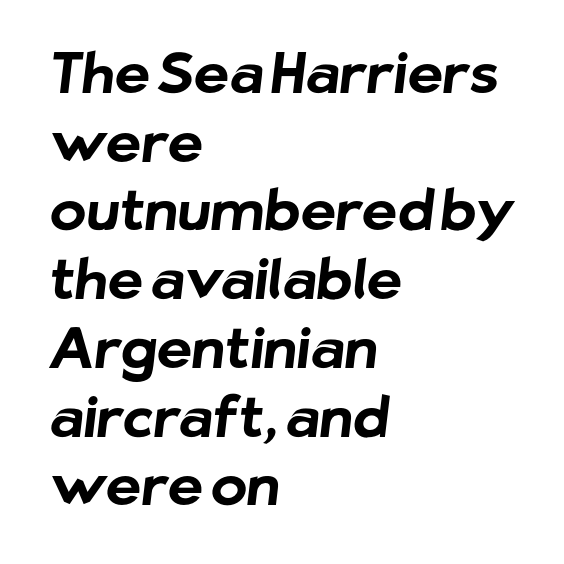
{"serif": "no", "bold": "yes", "weight": "bold", "width": "normal", "stroke_contrast": "low", "x_height": "medium", "monospaced": "no", "underline": "no", "align": "left", "line_spacing": "normal", "line_spacing_ratio": 1.25, "letter_spacing": "normal", "letter_spacing_em": 0.0, "glyph_px": 55}
